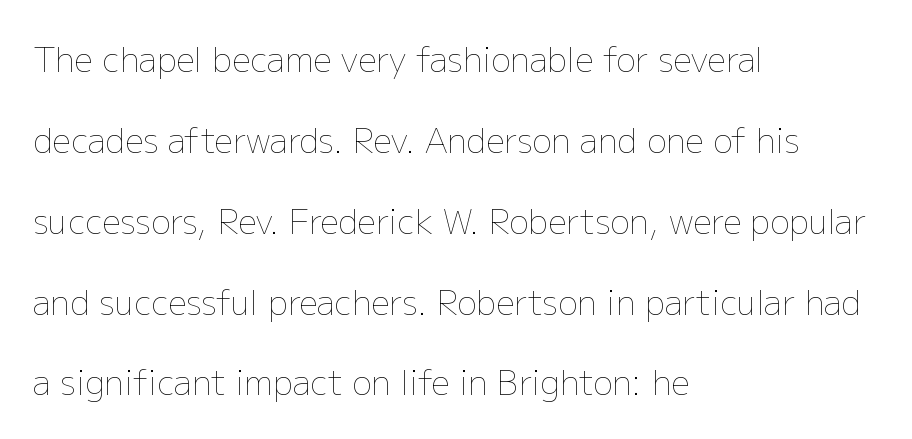
The image shows 33 px thin type, upright; set left-aligned, loose line spacing (2.45x), normal letter spacing, not underlined; low stroke contrast and a medium x-height.
